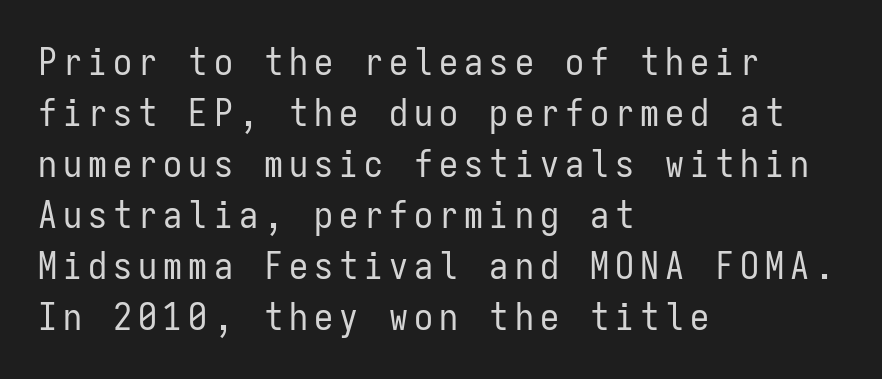
The image shows 38 px regular-weight, condensed sans-serif type, upright, monospaced; set left-aligned, normal line spacing (1.34x), not underlined; low stroke contrast and a medium x-height.
